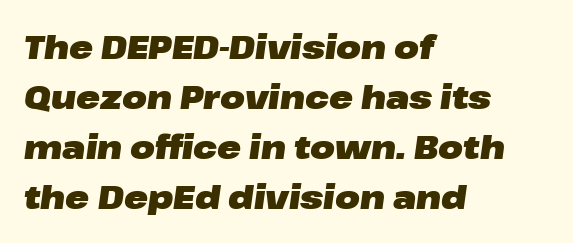
The axis of the letterforms is tilted away from vertical. Students, this is bold: see how much ink each stroke carries. A clean baseline with only descenders dipping below it. Reading down the block, your eye returns to a fixed left position each line. The rendering uses natural spacing where letterforms have individual widths. Compared with typical paragraphs, the rows here are spaced about the same.
